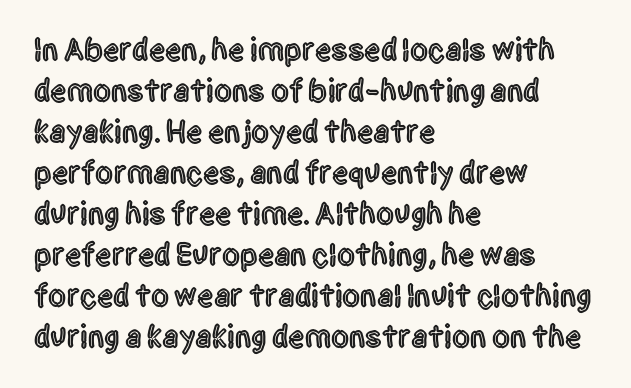
Proportional: the letters do not fall into vertical columns. The lettering holds an erect, upright posture throughout. Underline: absent. What stands out about the letter spacing? Nothing — it is the standard amount. Rows of type keep a routine distance in the vertical direction. The lines in this sample share a left origin and differ only in where they stop.
